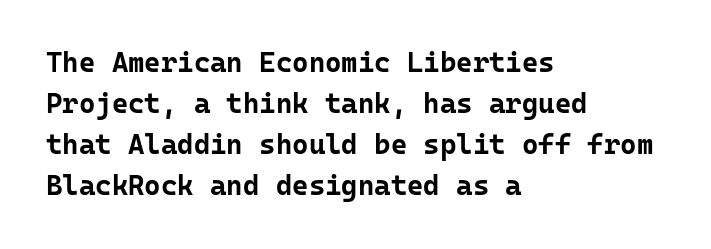
{"serif": "no", "italic": "no", "bold": "yes", "weight": "bold", "width": "normal", "stroke_contrast": "low", "x_height": "medium", "monospaced": "yes", "underline": "no", "align": "left", "line_spacing": "normal", "line_spacing_ratio": 1.47, "letter_spacing": "normal", "letter_spacing_em": 0.0, "glyph_px": 28}
